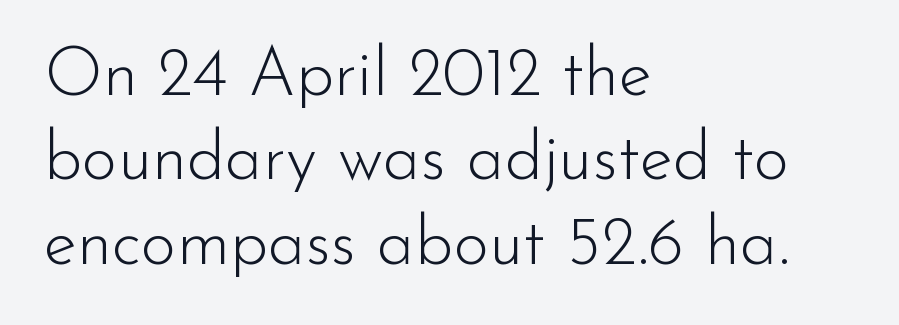
The image shows 68 px light sans-serif type, upright; set left-aligned, line spacing 1.24x, normal letter spacing, not underlined; low stroke contrast and a small x-height.
